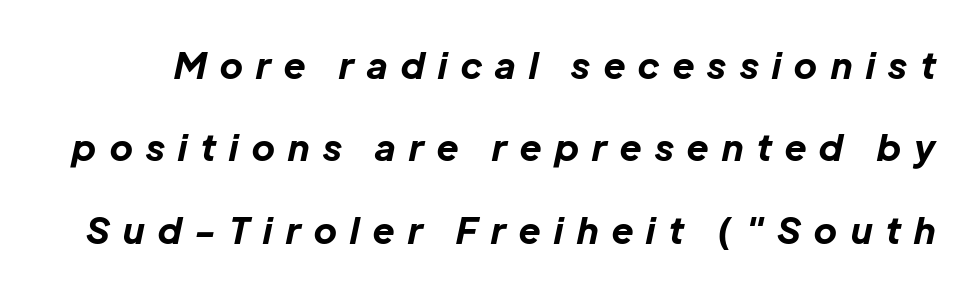
The glyphs are unaccompanied by any horizontal stroke below them. The font's italic variant was chosen for this text. Loose tracking; the words dissolve into strings of separated letters. Stroke thickness is high; the sample reads as a true bold.
